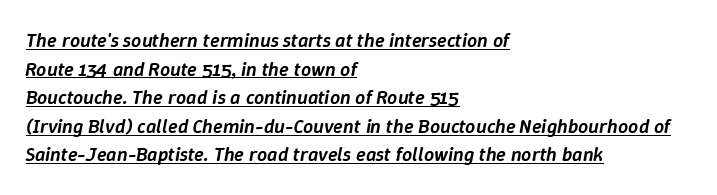
Q: Is the text bold? A: Semi-bold.
Q: Is the text italic (slanted)? A: Yes, it leans right by about 9 degrees.
Q: Is the text underlined? A: Yes.
Q: How is the paragraph aligned? A: Left-aligned.
Q: Is the spacing between letters normal or unusually wide? A: Normal.
Q: Is the spacing between lines tight, normal or loose? A: Normal.
